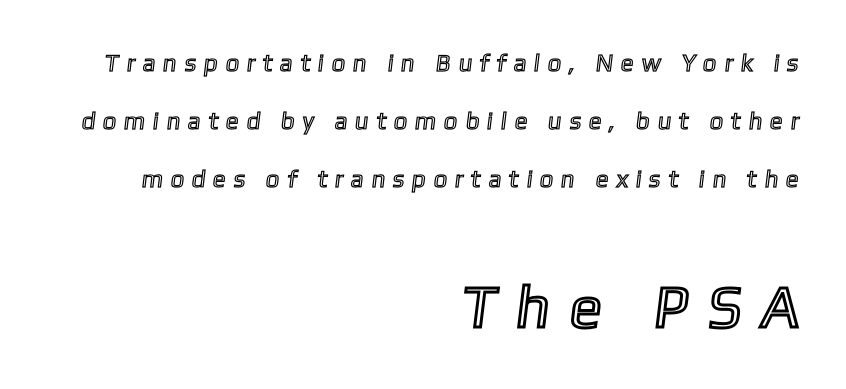
Q: Is the text underlined? A: No.
Q: How is the paragraph aligned? A: Right-aligned.
Q: Is the spacing between letters normal or unusually wide? A: Unusually wide.
Q: Is the spacing between lines tight, normal or loose? A: Loose.
Q: Which block of text is set in a larger size, the first (top) or the second (bottom)? A: The second (bottom) one.
Q: Width (condensed, normal, or wide)? A: Normal.
Q: x-height? A: Medium.
Q: Monospaced? A: No.
